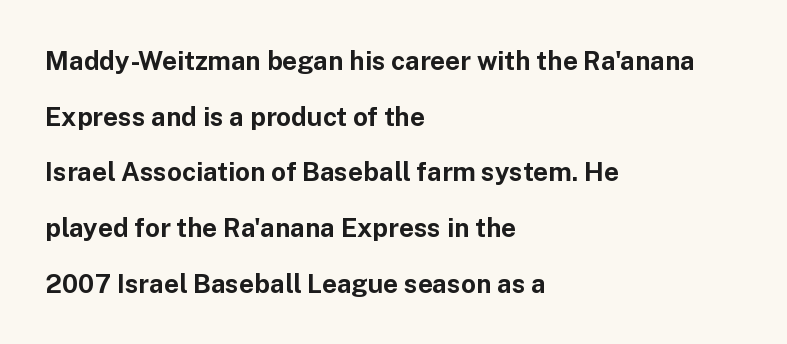
{"italic": "no", "bold": "yes", "underline": "no", "align": "left", "line_spacing": "loose", "line_spacing_ratio": 2.14, "letter_spacing": "normal", "letter_spacing_em": 0.0, "glyph_px": 26}
